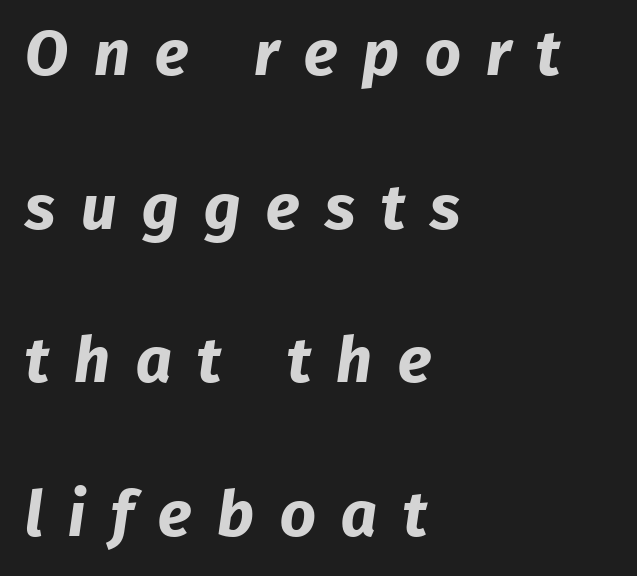
Q: Is the text bold? A: Yes.
Q: Is the typeface a serif or a sans-serif typeface? A: Sans-serif.
Q: Is the text underlined? A: No.
Q: How is the paragraph aligned? A: Left-aligned.
Q: Is the spacing between letters normal or unusually wide? A: Unusually wide.
Q: Is the spacing between lines tight, normal or loose? A: Loose.
Q: Width (condensed, normal, or wide)? A: Normal.
Q: Stroke contrast? A: Low.
Q: x-height? A: Medium.
Q: Monospaced? A: No.
